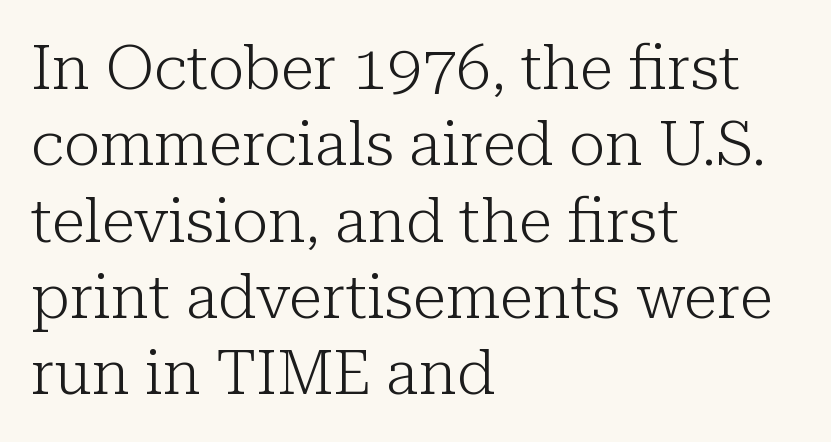
{"serif": "yes", "italic": "no", "bold": "no", "weight": "light", "width": "normal", "stroke_contrast": "low", "x_height": "medium", "monospaced": "no", "underline": "no", "align": "left", "line_spacing_ratio": 1.23, "letter_spacing": "normal", "letter_spacing_em": 0.0, "glyph_px": 62}
